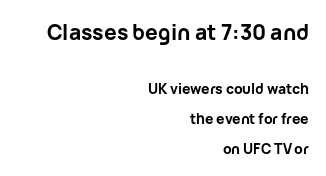
The image shows 21 px bold type, upright; set right-aligned, loose line spacing (2.14x), normal letter spacing, not underlined; the first (top) block is 1.5x larger.
